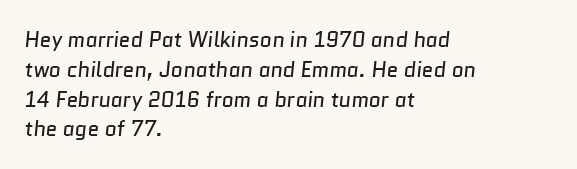
The image shows 21 px text type; set left-aligned, normal line spacing (1.42x), normal letter spacing, not underlined.
